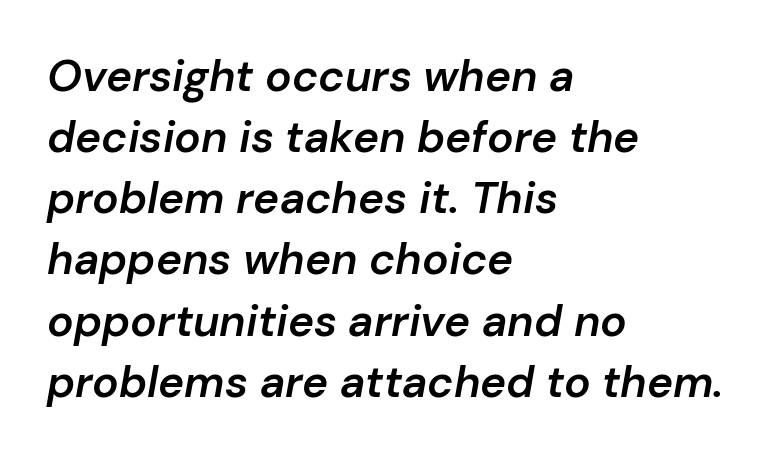
Italic: yes, the glyphs are oblique. Line starts are locked; line ends wander. Caption: standard tracking, unaltered. Here the designer chose a conventional face with non-uniform glyph widths. Typographic density is moderately raised because the face is semibold.
